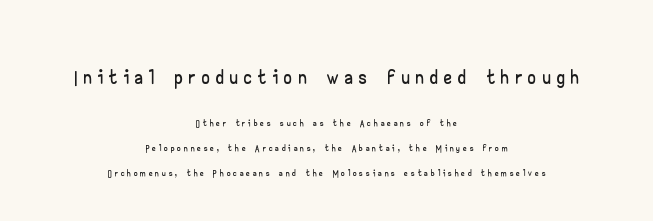
The image shows 30 px wide sans-serif type, upright; set centered, line spacing 1.77x, unusually wide letter spacing (+0.23 em), not underlined; the first (top) block is 2.14x larger; low stroke contrast and a small x-height.
